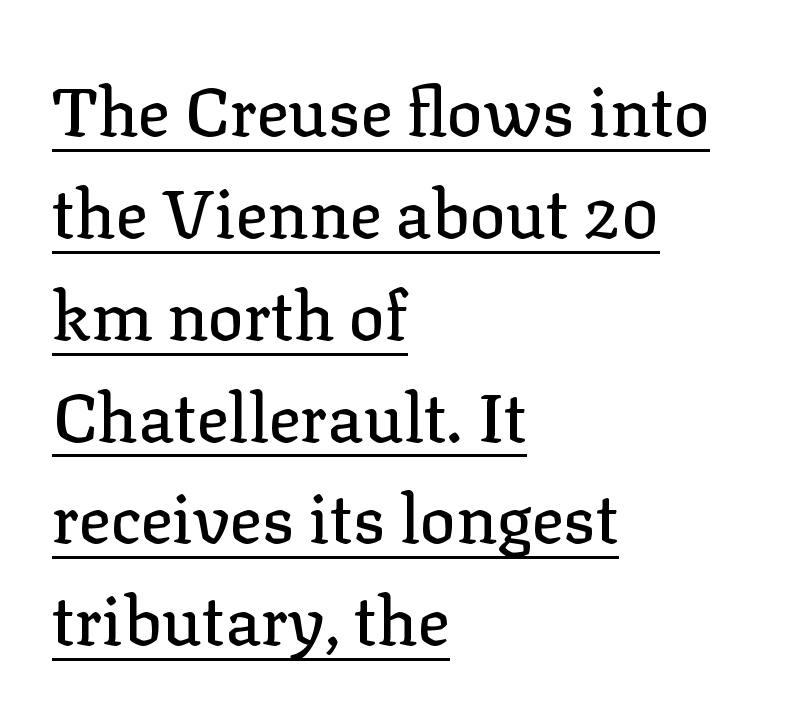
{"serif": "yes", "italic": "no", "width": "normal", "stroke_contrast": "low", "x_height": "medium", "monospaced": "no", "underline": "yes", "align": "left", "line_spacing": "normal", "line_spacing_ratio": 1.52, "letter_spacing": "normal", "letter_spacing_em": 0.0, "glyph_px": 67}
